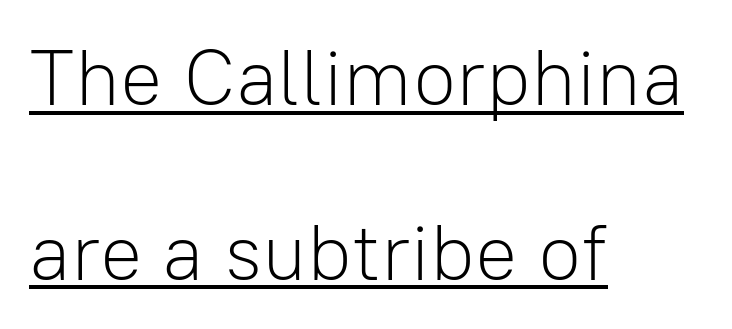
The image shows 79 px light sans-serif type, upright; set left-aligned, loose line spacing (2.21x), normal letter spacing, underlined; low stroke contrast and a medium x-height.
